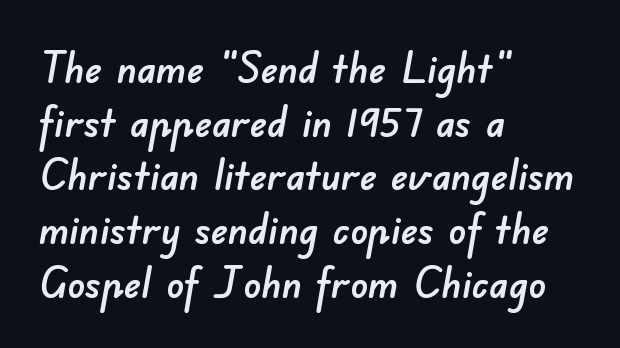
Q: Is the typeface a serif or a sans-serif typeface? A: Sans-serif.
Q: Is the text underlined? A: No.
Q: How is the paragraph aligned? A: Left-aligned.
Q: Is the spacing between letters normal or unusually wide? A: Normal.
Q: Is the spacing between lines tight, normal or loose? A: Normal.
Q: Width (condensed, normal, or wide)? A: Normal.
Q: Stroke contrast? A: Low.
Q: x-height? A: Small.
Q: Monospaced? A: No.
